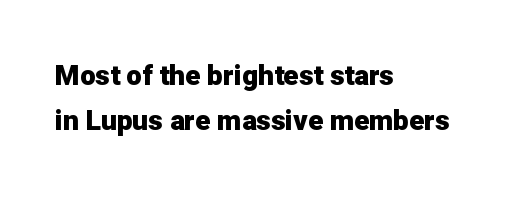
Q: Is the text bold? A: Yes.
Q: Is the text italic (slanted)? A: No, it is upright.
Q: Is the typeface a serif or a sans-serif typeface? A: Sans-serif.
Q: Is the text underlined? A: No.
Q: How is the paragraph aligned? A: Left-aligned.
Q: Is the spacing between letters normal or unusually wide? A: Normal.
Q: Is the spacing between lines tight, normal or loose? A: Normal.
Q: Width (condensed, normal, or wide)? A: Normal.
Q: Stroke contrast? A: Low.
Q: x-height? A: Medium.
Q: Monospaced? A: No.
